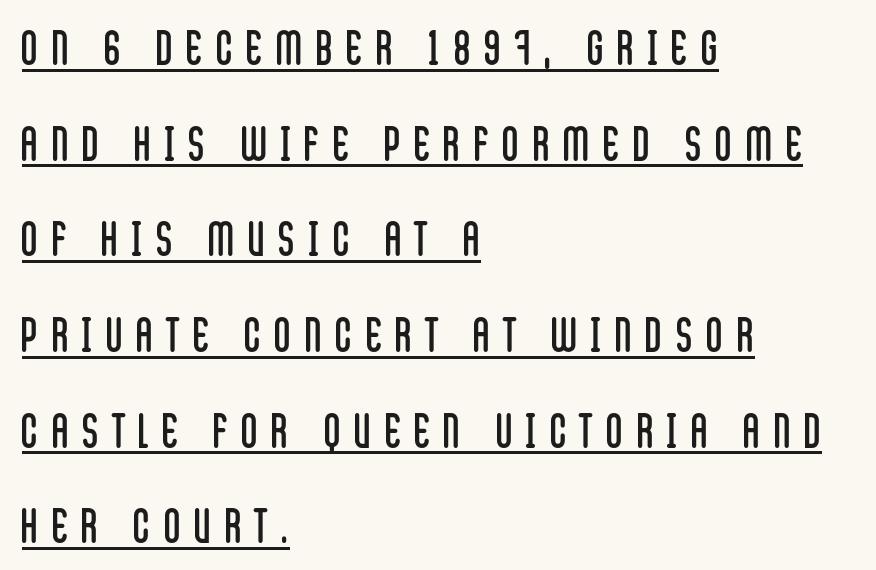
{"serif": "no", "italic": "no", "bold": "no", "weight": "regular", "width": "condensed", "stroke_contrast": "low", "x_height": "large", "monospaced": "no", "underline": "yes", "align": "left", "line_spacing": "loose", "line_spacing_ratio": 2.08, "letter_spacing": "wide", "letter_spacing_em": 0.3, "glyph_px": 46}
